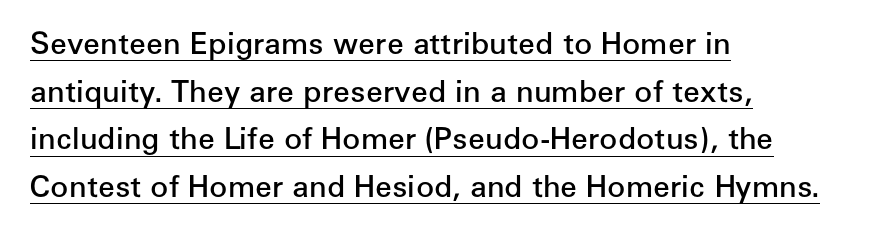
How heavy is the stroke? Medium-heavy — a semibold, shy of bold. The passage shown is typed in a proportional face where columns would drift. Leading: standard. The type family on display is of the sans-serif kind. The rag falls on the right side of this text block. Here the glyphs are tracked normally, forming tight word shapes.
